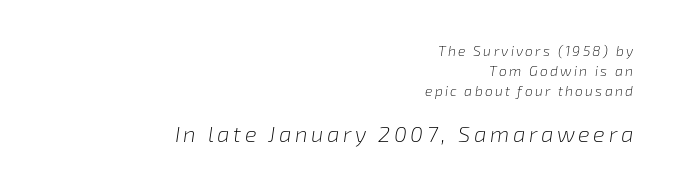
{"italic": "yes", "lean": "right", "slant_degrees": 8, "bold": "no", "underline": "no", "align": "right", "line_spacing": "normal", "line_spacing_ratio": 1.44, "larger_block": "second", "size_ratio": 1.57, "glyph_px": 22}
